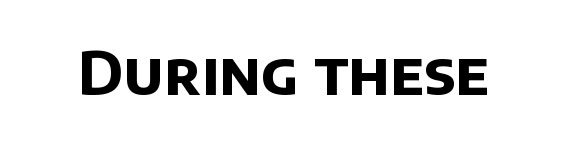
The image shows 60 px bold sans-serif type; set normal letter spacing, not underlined; low stroke contrast and a large x-height.
